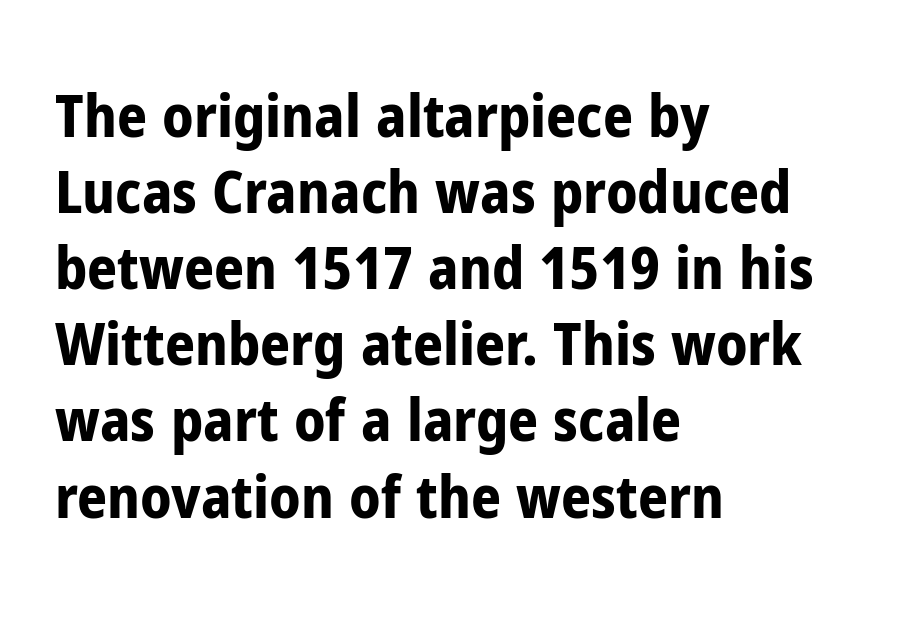
The image shows 59 px bold, condensed sans-serif type, upright; set left-aligned, normal line spacing (1.29x), normal letter spacing, not underlined; low stroke contrast and a medium x-height.
